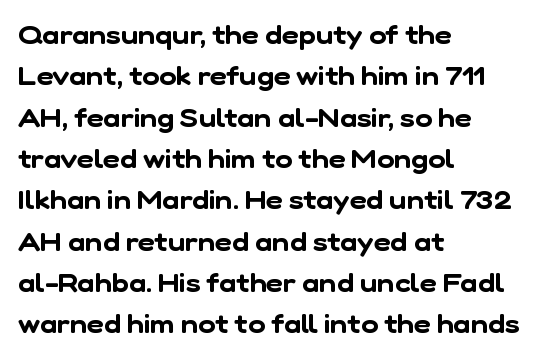
Beneath every word, the page is bare. Visually the block forms a straight wall on the left and a jagged coastline on the right. The lines sit at an ordinary, default distance from one another. A typesetter would call this zero additional tracking.
